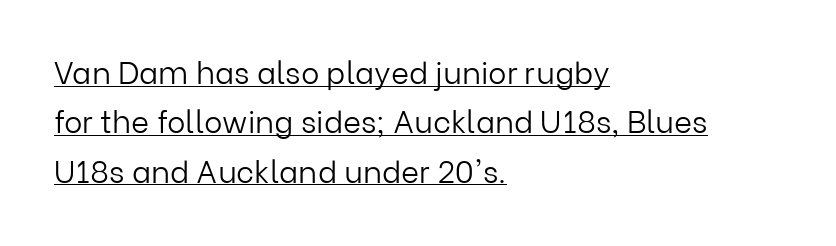
{"serif": "no", "italic": "no", "bold": "no", "weight": "light", "width": "normal", "stroke_contrast": "low", "x_height": "medium", "monospaced": "no", "underline": "yes", "align": "left", "line_spacing": "normal", "line_spacing_ratio": 1.59, "letter_spacing": "normal", "letter_spacing_em": 0.0, "glyph_px": 31}
